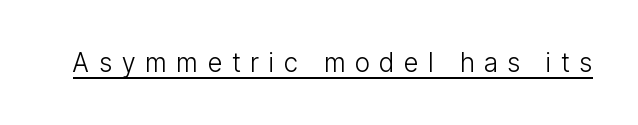
{"italic": "no", "bold": "no", "underline": "yes", "letter_spacing": "wide", "letter_spacing_em": 0.38, "glyph_px": 26}
